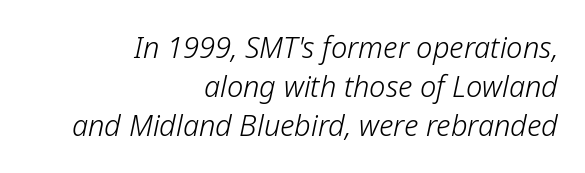
The image shows 29 px light type, italic (leaning right); set right-aligned, normal line spacing (1.35x), normal letter spacing, not underlined; low stroke contrast and a medium x-height.
